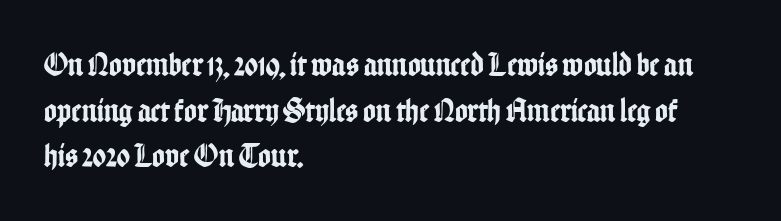
The image shows 34 px condensed sans-serif type, upright; set left-aligned, normal line spacing (1.34x), normal letter spacing, not underlined; low stroke contrast and a medium x-height.
